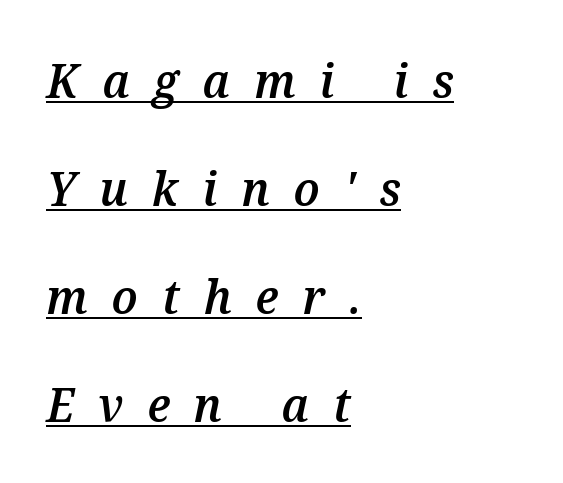
{"italic": "yes", "lean": "right", "slant_degrees": 12, "bold": "semi", "weight": "semibold", "width": "normal", "stroke_contrast": "medium", "x_height": "medium", "monospaced": "no", "underline": "yes", "align": "left", "line_spacing": "loose", "line_spacing_ratio": 2.25, "letter_spacing": "wide", "letter_spacing_em": 0.5, "glyph_px": 48}
